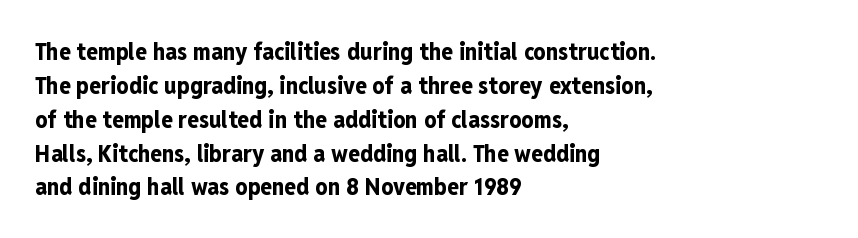
{"italic": "no", "bold": "yes", "underline": "no", "align": "left", "line_spacing": "normal", "line_spacing_ratio": 1.41, "letter_spacing": "normal", "letter_spacing_em": 0.0, "glyph_px": 24}
